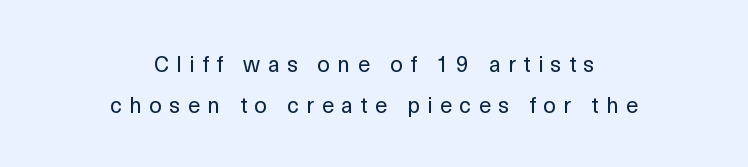
The image shows 22 px text type, upright; set centered, line spacing 1.85x, unusually wide letter spacing (+0.34 em), not underlined.
